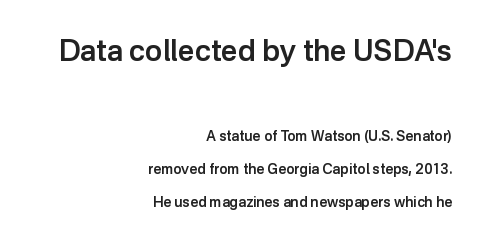
{"serif": "no", "italic": "no", "bold": "semi", "weight": "semibold", "width": "normal", "stroke_contrast": "low", "x_height": "medium", "monospaced": "no", "underline": "no", "align": "right", "line_spacing": "loose", "line_spacing_ratio": 2.36, "letter_spacing": "normal", "letter_spacing_em": 0.0, "larger_block": "first", "size_ratio": 2.07, "glyph_px": 29}
